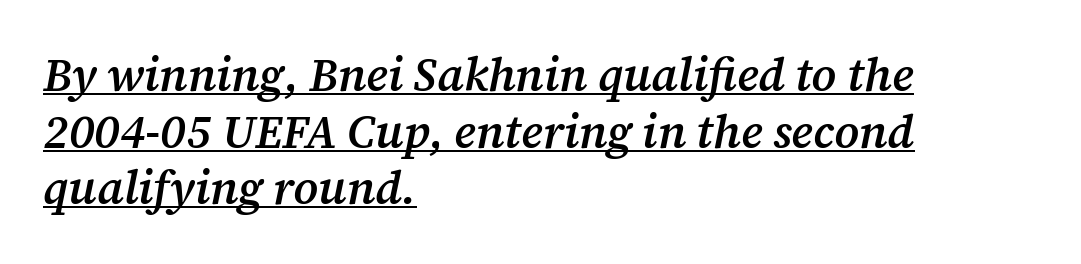
Q: Is the text bold? A: Semi-bold.
Q: Is the text italic (slanted)? A: Yes, it leans right by about 12 degrees.
Q: Is the typeface a serif or a sans-serif typeface? A: Serif.
Q: Is the text underlined? A: Yes.
Q: How is the paragraph aligned? A: Left-aligned.
Q: Is the spacing between letters normal or unusually wide? A: Normal.
Q: Width (condensed, normal, or wide)? A: Normal.
Q: Stroke contrast? A: Medium.
Q: x-height? A: Medium.
Q: Monospaced? A: No.
